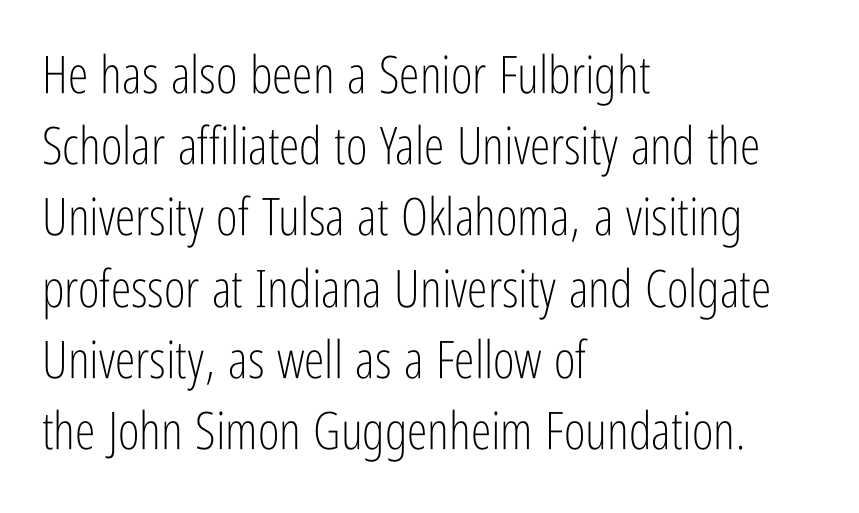
{"serif": "no", "italic": "no", "bold": "no", "weight": "light", "width": "condensed", "stroke_contrast": "low", "x_height": "medium", "monospaced": "no", "underline": "no", "align": "left", "line_spacing": "normal", "line_spacing_ratio": 1.37, "letter_spacing": "normal", "letter_spacing_em": 0.0, "glyph_px": 52}
